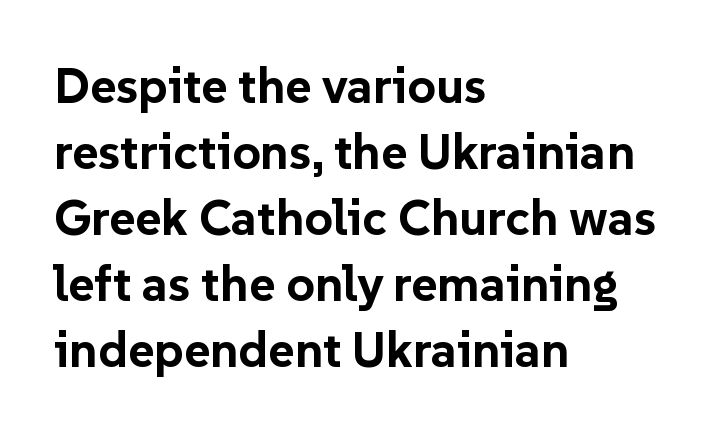
The paragraph has a hard left edge and a soft right edge. You could not count columns in this text — the font is proportionally spaced. Notice how the stems are strictly vertical — no italics here. The rows are spaced the way most documents space them.
